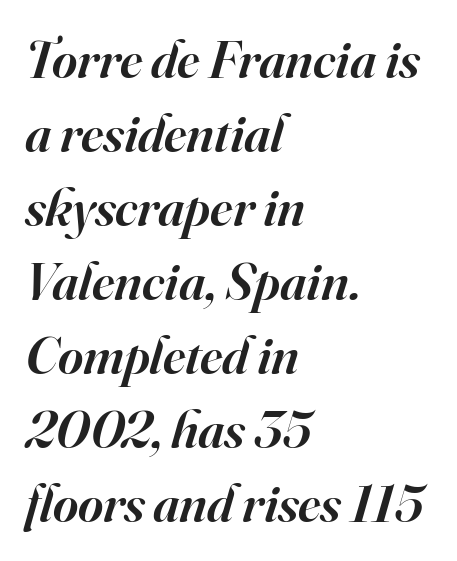
{"serif": "yes", "italic": "yes", "lean": "right", "slant_degrees": 16, "bold": "semi", "weight": "semibold", "width": "normal", "stroke_contrast": "high", "x_height": "small", "monospaced": "no", "underline": "no", "align": "left", "line_spacing": "normal", "line_spacing_ratio": 1.37, "letter_spacing": "normal", "letter_spacing_em": 0.0, "glyph_px": 54}
